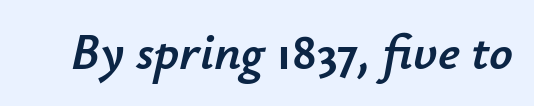
The image shows 52 px text type, italic (leaning right); set normal letter spacing, not underlined; low stroke contrast and a small x-height.
